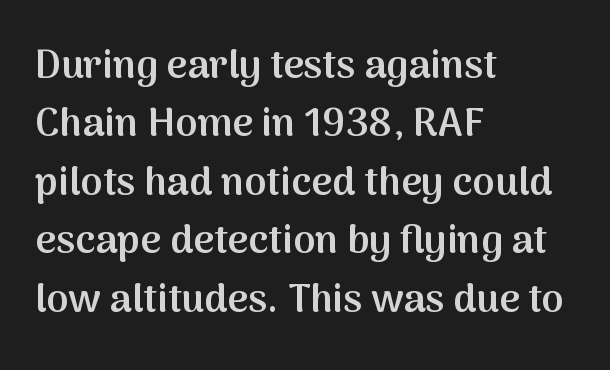
{"serif": "no", "italic": "no", "bold": "semi", "weight": "semibold", "width": "normal", "stroke_contrast": "medium", "x_height": "medium", "monospaced": "no", "underline": "no", "align": "left", "line_spacing": "normal", "line_spacing_ratio": 1.46, "letter_spacing": "normal", "letter_spacing_em": 0.0, "glyph_px": 40}
